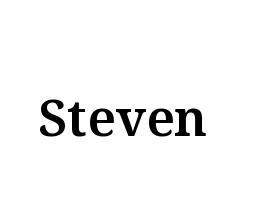
These lines are rendered in a variable-pitch font. The passage shown has conventional tracking throughout. Posture: vertical. Clear beneath every line of the passage.
